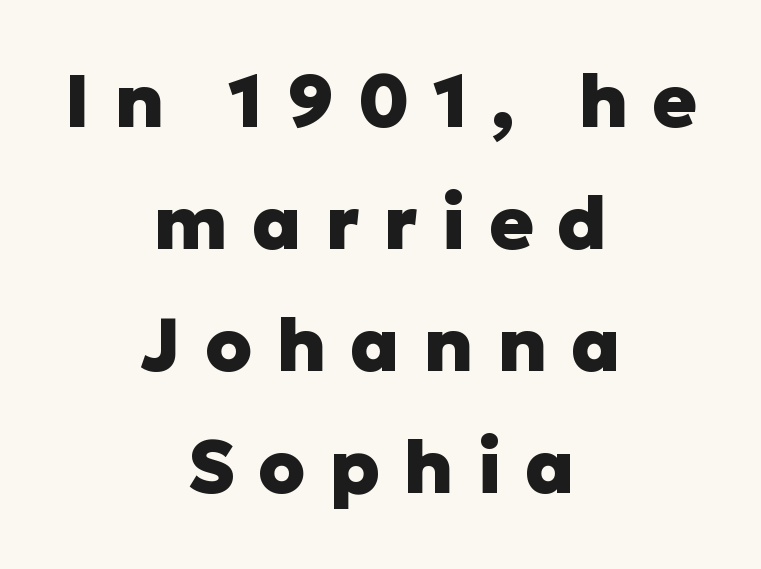
The image shows 74 px heavy sans-serif type, upright; set centered, normal line spacing (1.65x), unusually wide letter spacing (+0.32 em), not underlined; low stroke contrast and a medium x-height.
